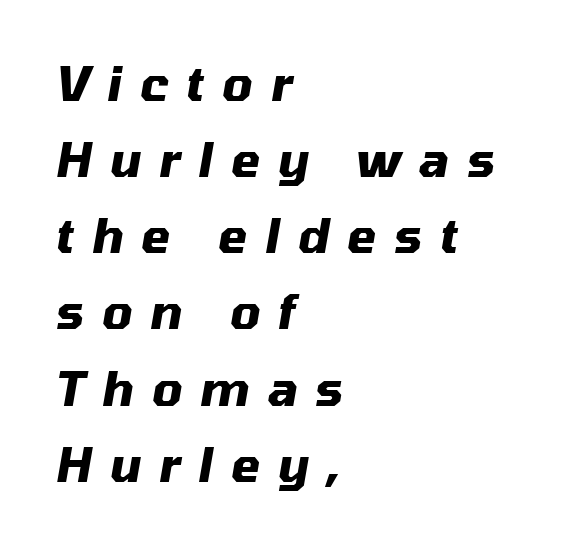
The image shows 47 px heavy type, italic (leaning right); set left-aligned, normal line spacing (1.62x), unusually wide letter spacing (+0.38 em), not underlined; medium stroke contrast and a medium x-height.
